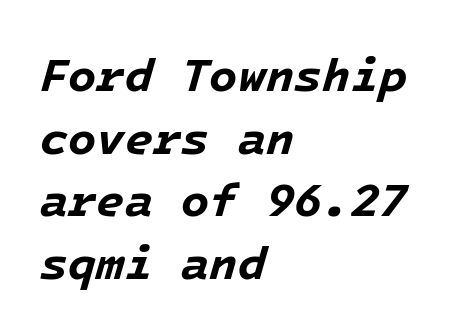
{"italic": "yes", "lean": "right", "slant_degrees": 16, "bold": "yes", "weight": "bold", "width": "normal", "stroke_contrast": "low", "x_height": "medium", "underline": "no", "align": "left", "line_spacing": "normal", "line_spacing_ratio": 1.36, "letter_spacing": "normal", "letter_spacing_em": 0.0, "glyph_px": 46}
